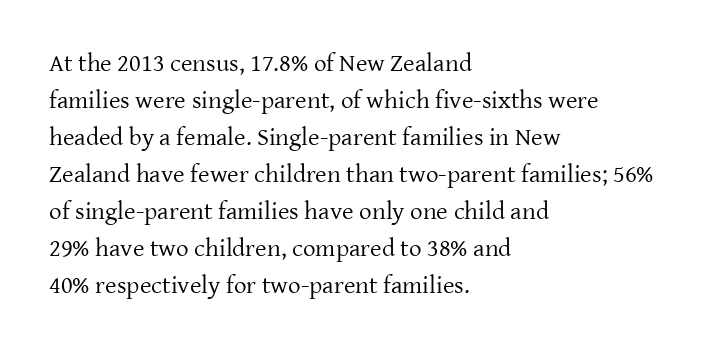
A typesetter would call this leading conventional body-copy spacing. Descender tails drop into unmarked territory. Visually the block forms a straight wall on the left and a jagged coastline on the right. Do the letters lean? They stand straight.
